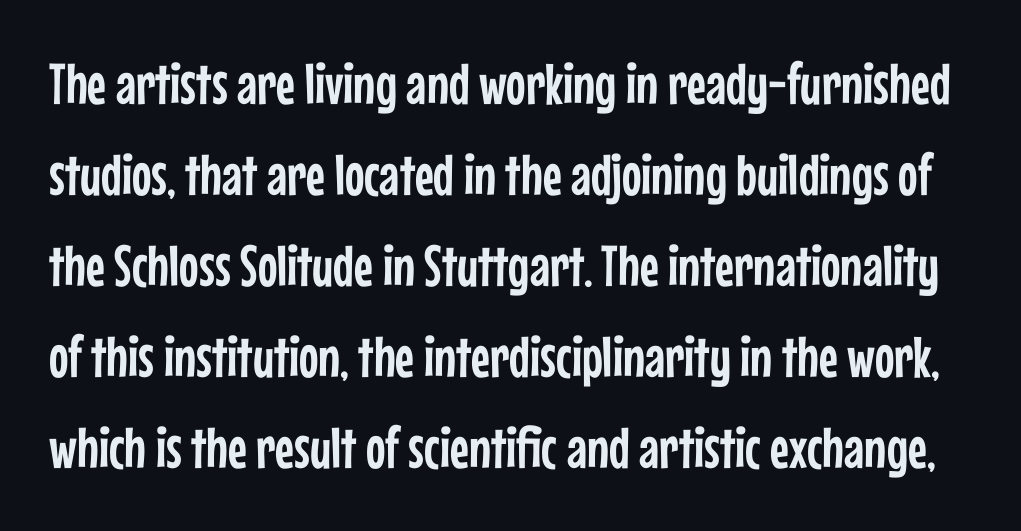
{"serif": "no", "italic": "no", "width": "condensed", "stroke_contrast": "low", "x_height": "medium", "monospaced": "no", "underline": "no", "line_spacing": "normal", "line_spacing_ratio": 1.57, "letter_spacing": "normal", "letter_spacing_em": 0.0, "glyph_px": 58}
